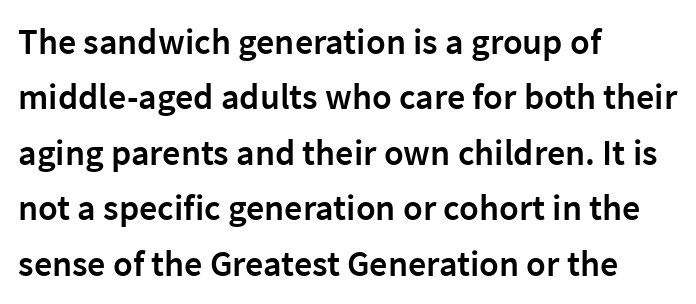
Q: Is the text bold? A: Semi-bold.
Q: Is the text italic (slanted)? A: No, it is upright.
Q: Is the typeface a serif or a sans-serif typeface? A: Sans-serif.
Q: Is the text underlined? A: No.
Q: How is the paragraph aligned? A: Left-aligned.
Q: Is the spacing between letters normal or unusually wide? A: Normal.
Q: Is the spacing between lines tight, normal or loose? A: Normal.
Q: Width (condensed, normal, or wide)? A: Normal.
Q: Stroke contrast? A: Low.
Q: x-height? A: Medium.
Q: Monospaced? A: No.
